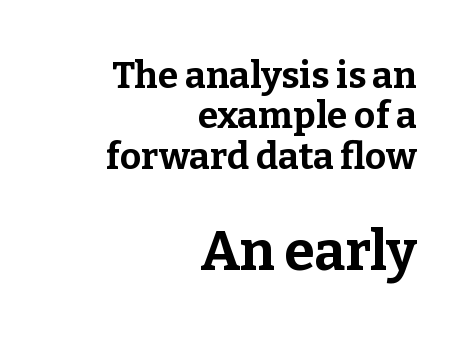
{"serif": "yes", "italic": "no", "bold": "yes", "weight": "bold", "width": "normal", "stroke_contrast": "low", "x_height": "medium", "monospaced": "no", "underline": "no", "align": "right", "line_spacing": "tight", "line_spacing_ratio": 1.09, "letter_spacing": "normal", "letter_spacing_em": 0.0, "larger_block": "second", "size_ratio": 1.49, "glyph_px": 55}
